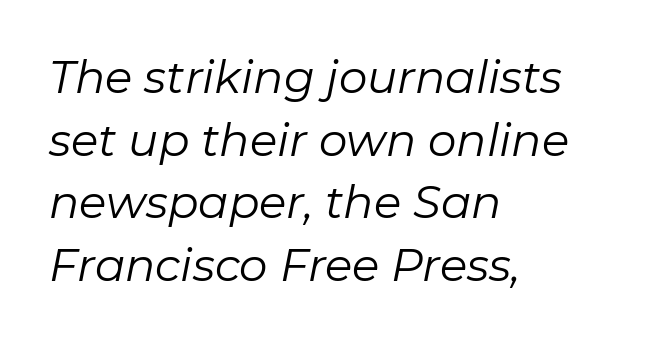
{"italic": "yes", "lean": "right", "slant_degrees": 11, "bold": "no", "weight": "regular", "width": "normal", "stroke_contrast": "low", "x_height": "medium", "monospaced": "no", "underline": "no", "align": "left", "line_spacing": "normal", "line_spacing_ratio": 1.39, "letter_spacing": "normal", "letter_spacing_em": 0.0, "glyph_px": 45}
